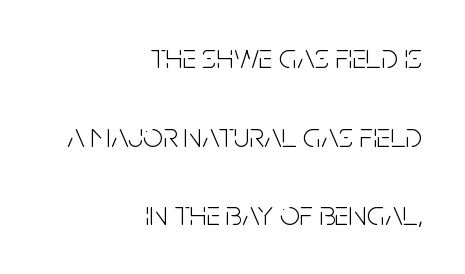
{"serif": "no", "italic": "no", "bold": "no", "weight": "light", "width": "condensed", "stroke_contrast": "low", "x_height": "large", "monospaced": "no", "underline": "no", "align": "right", "line_spacing": "loose", "line_spacing_ratio": 2.25, "letter_spacing": "normal", "letter_spacing_em": 0.0, "glyph_px": 35}
